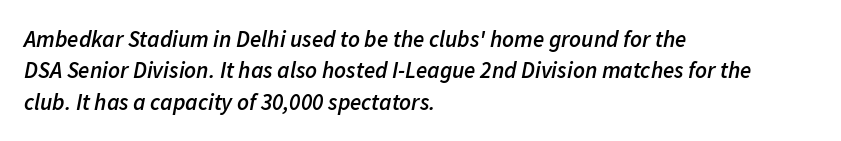
The image shows 23 px text type, italic (leaning right); set left-aligned, normal line spacing (1.36x), normal letter spacing, not underlined.
